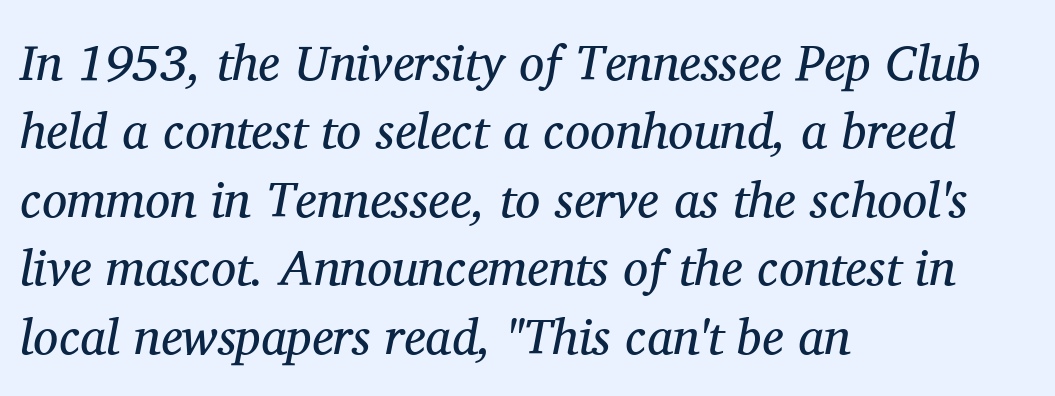
The image shows 50 px regular-weight serif type, italic (leaning right); set left-aligned, normal line spacing (1.37x), normal letter spacing, not underlined; medium stroke contrast and a medium x-height.
